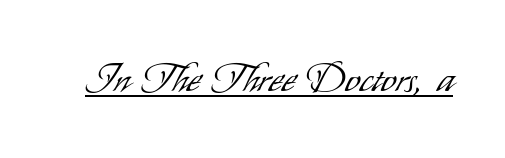
The image shows 38 px light, condensed sans-serif type; set normal letter spacing, underlined; low stroke contrast and a small x-height.
